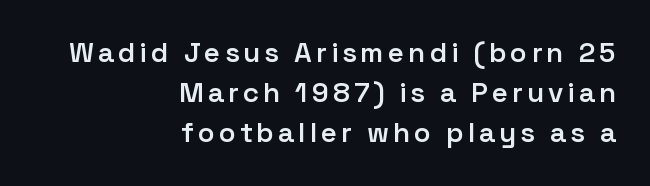
Q: Is the text bold? A: Semi-bold.
Q: Is the text italic (slanted)? A: No, it is upright.
Q: Is the typeface a serif or a sans-serif typeface? A: Sans-serif.
Q: Is the text underlined? A: No.
Q: How is the paragraph aligned? A: Right-aligned.
Q: Is the spacing between lines tight, normal or loose? A: Normal.
Q: Width (condensed, normal, or wide)? A: Normal.
Q: Stroke contrast? A: Low.
Q: x-height? A: Medium.
Q: Monospaced? A: No.
